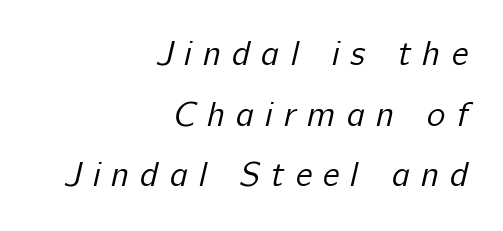
{"serif": "no", "bold": "no", "weight": "regular", "width": "normal", "stroke_contrast": "low", "x_height": "medium", "monospaced": "no", "underline": "no", "align": "right", "line_spacing_ratio": 1.73, "letter_spacing": "wide", "letter_spacing_em": 0.31, "glyph_px": 35}
